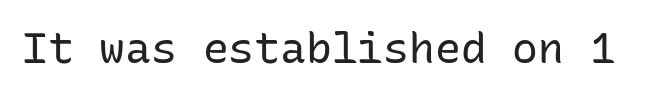
{"serif": "no", "italic": "no", "bold": "no", "weight": "regular", "width": "normal", "stroke_contrast": "low", "x_height": "medium", "monospaced": "yes", "underline": "no", "letter_spacing": "normal", "letter_spacing_em": 0.0, "glyph_px": 43}
